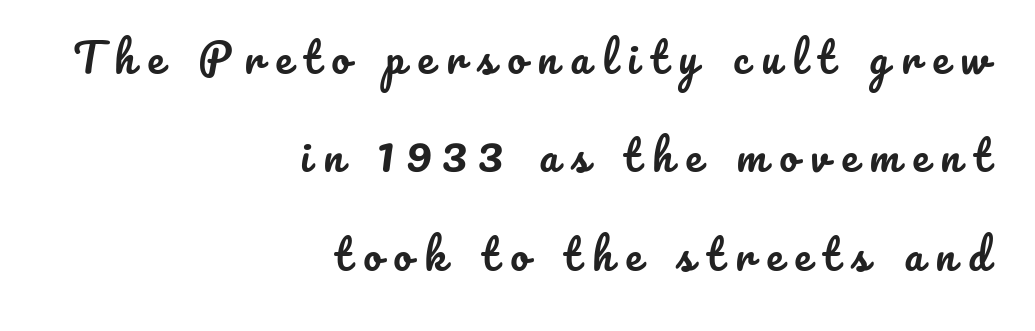
Q: Is the text italic (slanted)? A: Yes.
Q: Is the text underlined? A: No.
Q: How is the paragraph aligned? A: Right-aligned.
Q: Is the spacing between letters normal or unusually wide? A: Unusually wide.
Q: Is the spacing between lines tight, normal or loose? A: Loose.
Q: Width (condensed, normal, or wide)? A: Normal.
Q: Stroke contrast? A: Low.
Q: x-height? A: Small.
Q: Monospaced? A: No.
